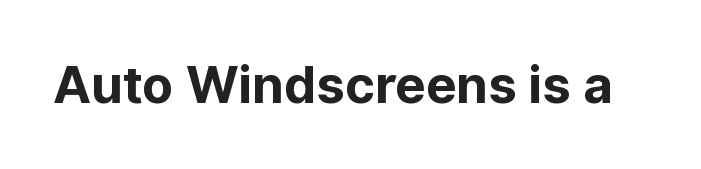
Q: Is the text bold? A: Yes.
Q: Is the text italic (slanted)? A: No, it is upright.
Q: Is the typeface a serif or a sans-serif typeface? A: Sans-serif.
Q: Is the text underlined? A: No.
Q: Is the spacing between letters normal or unusually wide? A: Normal.
Q: Width (condensed, normal, or wide)? A: Normal.
Q: Stroke contrast? A: Low.
Q: x-height? A: Medium.
Q: Monospaced? A: No.
